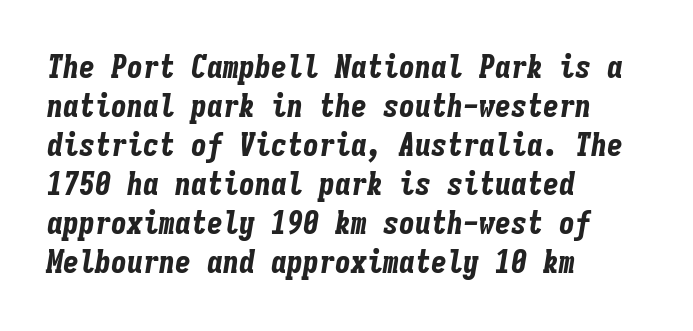
Q: Is the text bold? A: Yes.
Q: Is the text italic (slanted)? A: Yes, it leans right by about 9 degrees.
Q: Is the text underlined? A: No.
Q: How is the paragraph aligned? A: Left-aligned.
Q: Is the spacing between letters normal or unusually wide? A: Normal.
Q: Width (condensed, normal, or wide)? A: Condensed.
Q: Stroke contrast? A: Low.
Q: x-height? A: Medium.
Q: Monospaced? A: Yes.
